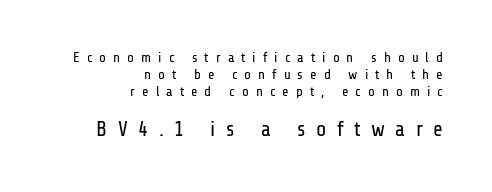
Q: Is the text bold? A: No.
Q: Is the text italic (slanted)? A: No, it is upright.
Q: Is the text underlined? A: No.
Q: How is the paragraph aligned? A: Right-aligned.
Q: Is the spacing between letters normal or unusually wide? A: Unusually wide.
Q: Which block of text is set in a larger size, the first (top) or the second (bottom)? A: The second (bottom) one.
